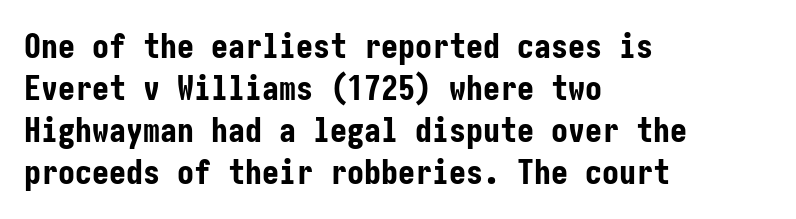
{"serif": "no", "italic": "no", "bold": "yes", "weight": "bold", "width": "condensed", "stroke_contrast": "low", "x_height": "medium", "underline": "no", "align": "left", "line_spacing_ratio": 1.24, "letter_spacing": "normal", "letter_spacing_em": 0.0, "glyph_px": 34}
